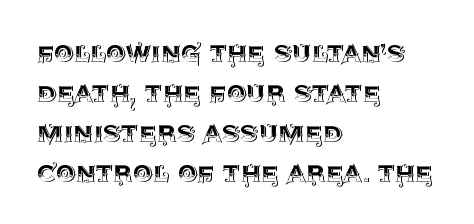
The image shows 31 px text type, upright; set left-aligned, normal line spacing (1.29x), normal letter spacing, not underlined; a large x-height.
